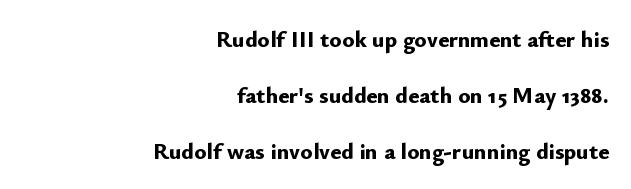
The image shows 23 px bold type, upright; set right-aligned, loose line spacing (2.44x), normal letter spacing, not underlined.
